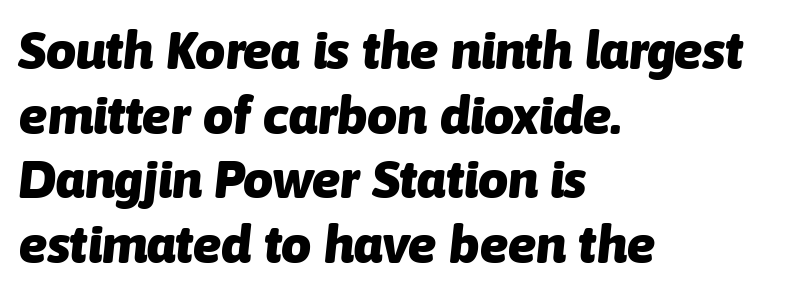
Q: Is the text bold? A: Yes.
Q: Is the text italic (slanted)? A: Yes, it leans right by about 6 degrees.
Q: Is the text underlined? A: No.
Q: How is the paragraph aligned? A: Left-aligned.
Q: Is the spacing between letters normal or unusually wide? A: Normal.
Q: Width (condensed, normal, or wide)? A: Normal.
Q: Stroke contrast? A: Low.
Q: x-height? A: Medium.
Q: Monospaced? A: No.
